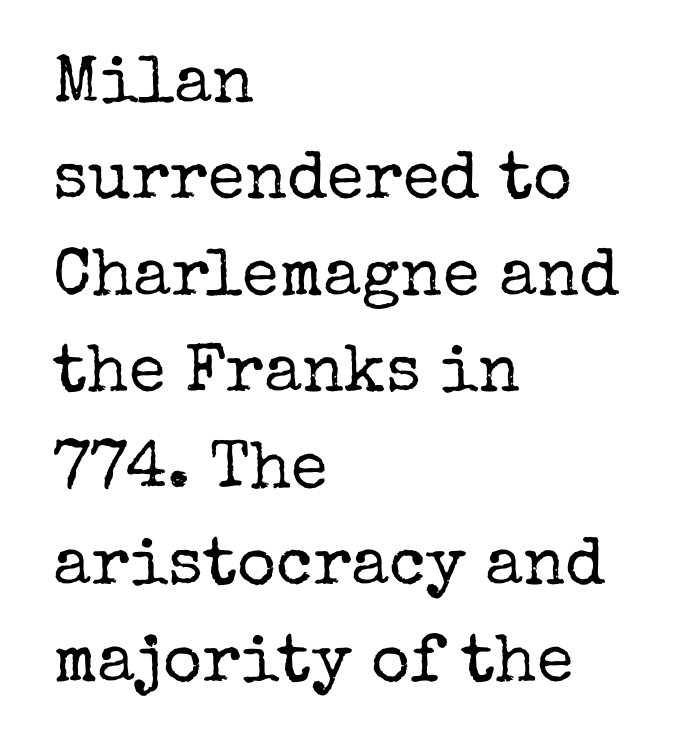
Q: Is the text bold? A: No.
Q: Is the text italic (slanted)? A: No, it is upright.
Q: Is the typeface a serif or a sans-serif typeface? A: Serif.
Q: Is the text underlined? A: No.
Q: How is the paragraph aligned? A: Left-aligned.
Q: Is the spacing between letters normal or unusually wide? A: Normal.
Q: Is the spacing between lines tight, normal or loose? A: Normal.
Q: Width (condensed, normal, or wide)? A: Normal.
Q: Stroke contrast? A: Low.
Q: x-height? A: Medium.
Q: Monospaced? A: No.
